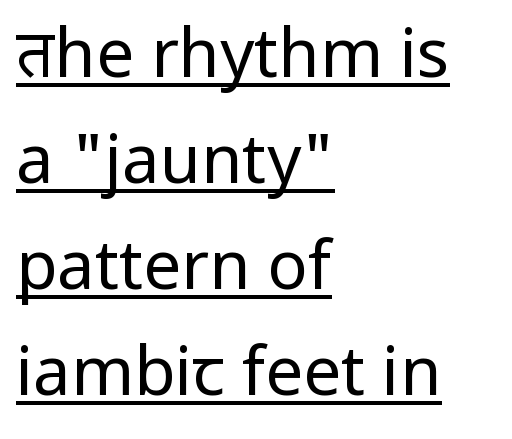
Q: Is the text bold? A: No.
Q: Is the text italic (slanted)? A: No, it is upright.
Q: Is the typeface a serif or a sans-serif typeface? A: Sans-serif.
Q: Is the text underlined? A: Yes.
Q: How is the paragraph aligned? A: Left-aligned.
Q: Is the spacing between letters normal or unusually wide? A: Normal.
Q: Is the spacing between lines tight, normal or loose? A: Normal.
Q: Width (condensed, normal, or wide)? A: Normal.
Q: Stroke contrast? A: Low.
Q: x-height? A: Medium.
Q: Monospaced? A: No.
